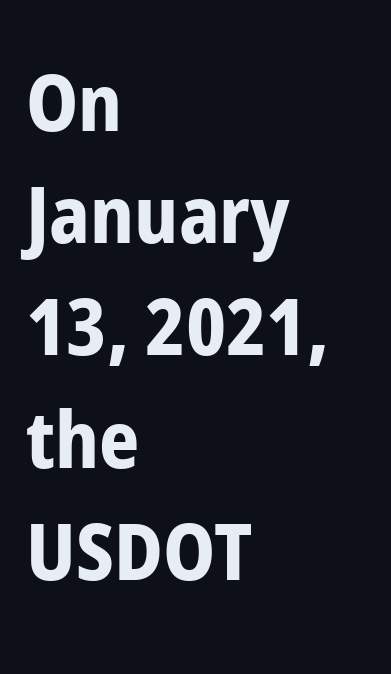
No italicization has been applied; the sample stays upright. If you measured baseline to baseline, you'd find a middling distance. The characters display no serif detailing; their extremities are plain. Varying glyph widths throughout — classic text-font behaviour. Is the block centered? No — it sits flush against the left margin. Weight: bold.
